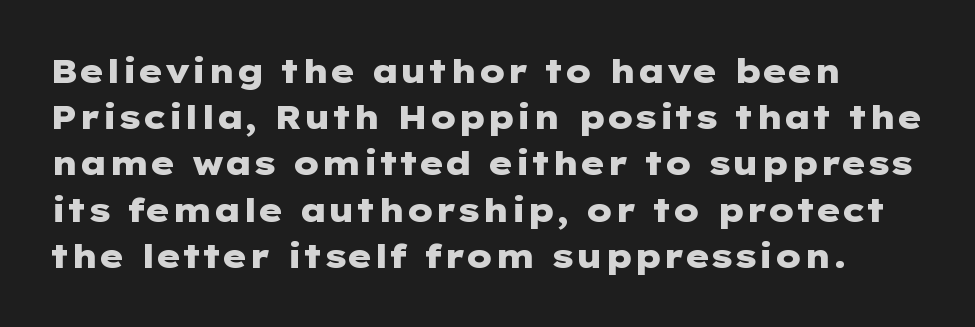
{"serif": "no", "italic": "no", "bold": "yes", "weight": "heavy", "width": "wide", "stroke_contrast": "low", "x_height": "medium", "underline": "no", "line_spacing": "normal", "line_spacing_ratio": 1.4, "letter_spacing": "normal", "letter_spacing_em": 0.0, "glyph_px": 33}
